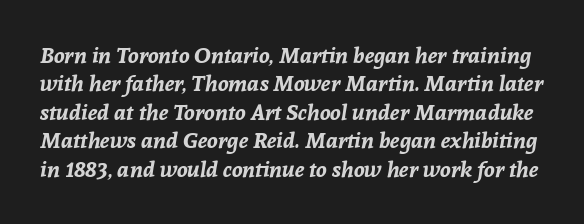
{"italic": "yes", "lean": "right", "slant_degrees": 8, "bold": "yes", "underline": "no", "line_spacing": "normal", "line_spacing_ratio": 1.29, "letter_spacing": "normal", "letter_spacing_em": 0.0, "glyph_px": 22}
